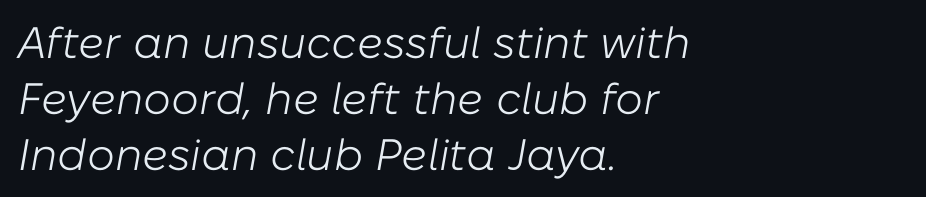
The typesetter chose a ragged-right arrangement here. The tracking reads as untouched default to a designer's eye. Would a proofreader flag this as italicized? Yes. Note the varied advance widths — an 'i' is clearly narrower than an 'm'. The space beneath each line is pristine and unruled.
